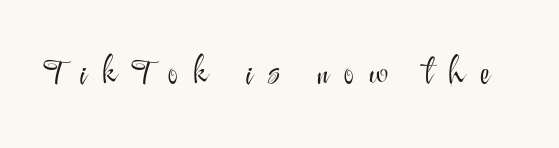
The image shows 35 px light sans-serif type; set unusually wide letter spacing (+0.43 em), not underlined; medium stroke contrast and a small x-height.
